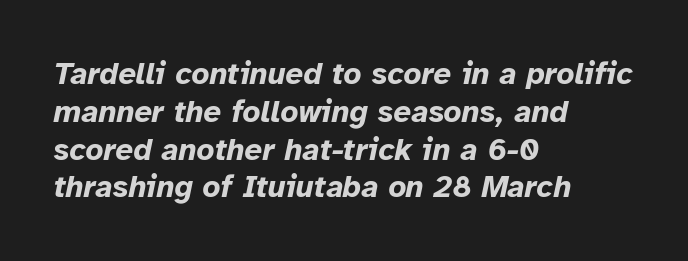
The image shows 31 px bold type, italic (leaning right); set left-aligned, line spacing 1.22x, normal letter spacing, not underlined; low stroke contrast and a medium x-height.
